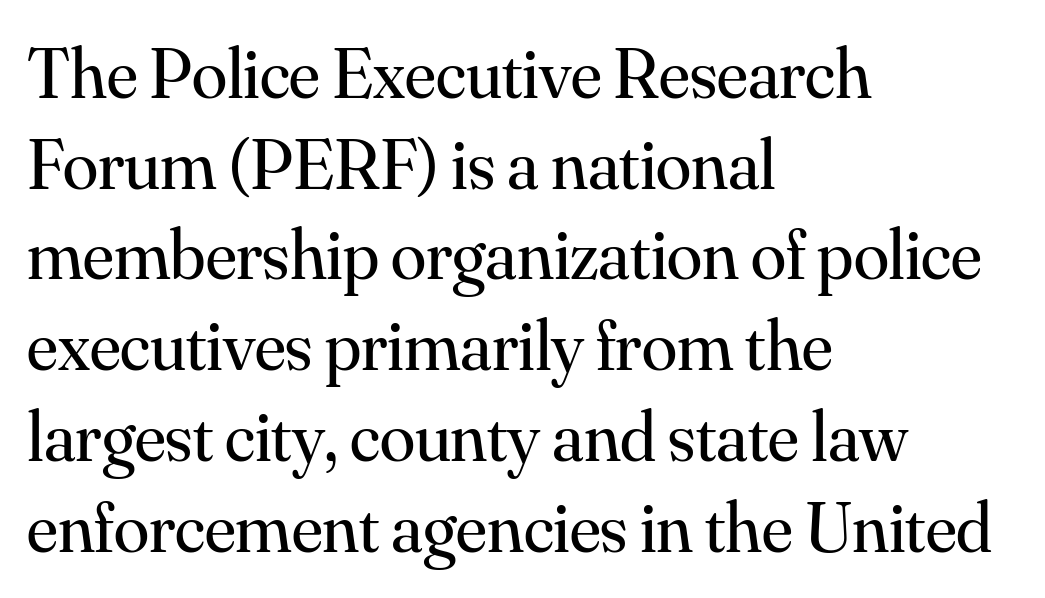
The strokes are not fattened; the text isn't bold. Spacing verdict: proportional, widths tailored to each character. Which margin do the lines hug? The left one — the right edge is uneven. Plain, unruled lines of type.
